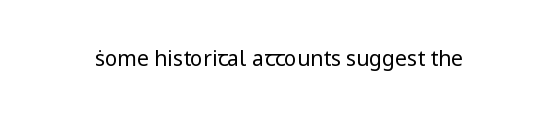
The image shows 21 px text type, upright; set normal letter spacing, not underlined.
